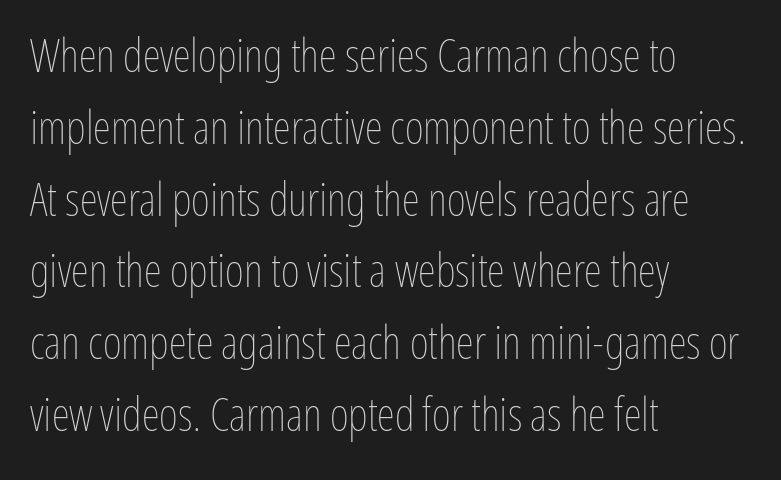
Q: Is the text bold? A: No.
Q: Is the text italic (slanted)? A: No, it is upright.
Q: Is the text underlined? A: No.
Q: How is the paragraph aligned? A: Left-aligned.
Q: Is the spacing between letters normal or unusually wide? A: Normal.
Q: Is the spacing between lines tight, normal or loose? A: Normal.
Q: Width (condensed, normal, or wide)? A: Condensed.
Q: Stroke contrast? A: Low.
Q: x-height? A: Medium.
Q: Monospaced? A: No.
